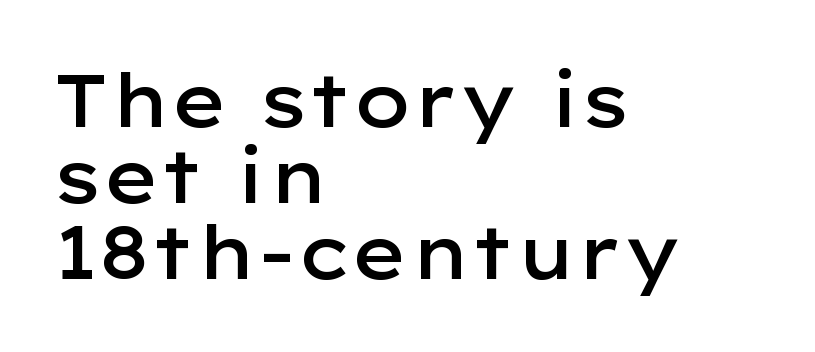
The image shows 74 px semibold, wide sans-serif type, upright; set left-aligned, tight line spacing (1.03x), normal letter spacing, not underlined; low stroke contrast and a medium x-height.
